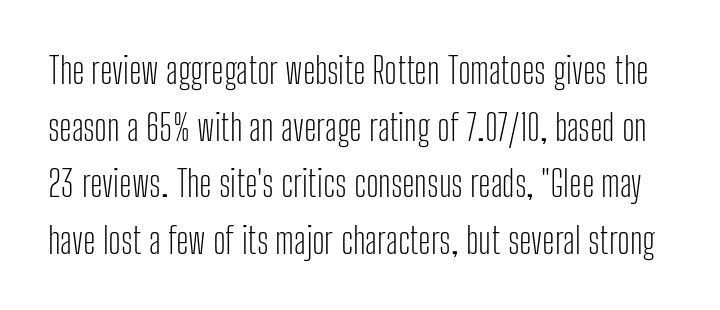
{"serif": "no", "italic": "no", "bold": "no", "weight": "light", "width": "condensed", "stroke_contrast": "low", "x_height": "medium", "monospaced": "no", "underline": "no", "line_spacing": "normal", "line_spacing_ratio": 1.57, "letter_spacing": "normal", "letter_spacing_em": 0.0, "glyph_px": 36}
